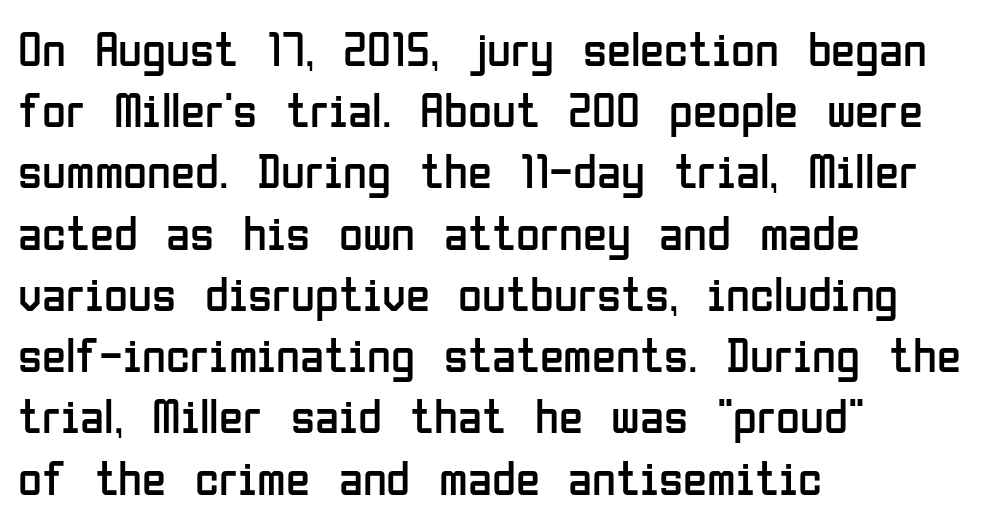
{"serif": "no", "italic": "no", "bold": "no", "weight": "regular", "width": "condensed", "stroke_contrast": "low", "x_height": "medium", "monospaced": "no", "underline": "no", "align": "left", "line_spacing": "normal", "line_spacing_ratio": 1.25, "letter_spacing": "normal", "letter_spacing_em": 0.0, "glyph_px": 49}
